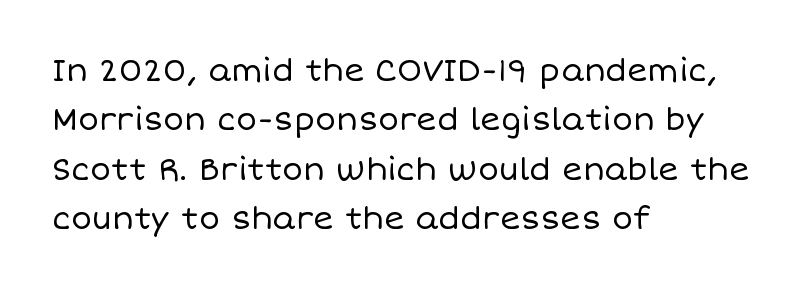
The letters advance in unequal steps, a hallmark of proportional type. Nobody drew a line under any word here. Casual observation: everything's shoved over to the left. This sample uses plain, unmodified letter spacing. The lines sit at an ordinary, default distance from one another. On a weight scale, this lands at 450 or below.
